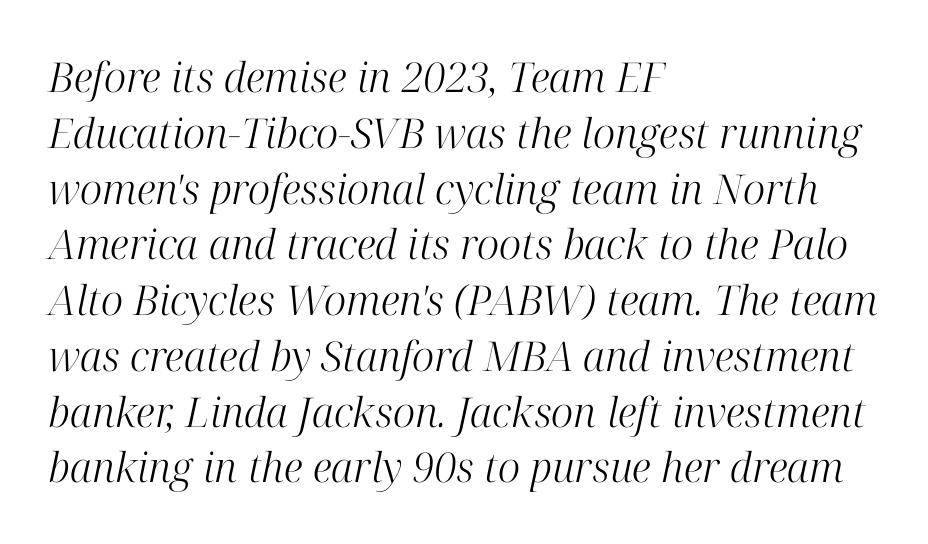
{"serif": "yes", "italic": "yes", "lean": "right", "slant_degrees": 12, "bold": "no", "weight": "light", "width": "normal", "stroke_contrast": "high", "x_height": "medium", "monospaced": "no", "underline": "no", "align": "left", "line_spacing": "normal", "line_spacing_ratio": 1.36, "letter_spacing": "normal", "letter_spacing_em": 0.0, "glyph_px": 41}
